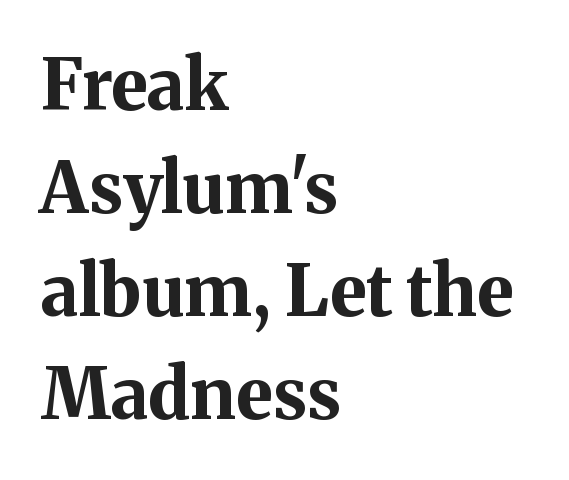
The image shows 70 px bold serif type, upright; set left-aligned, normal line spacing (1.47x), normal letter spacing, not underlined; medium stroke contrast and a medium x-height.
